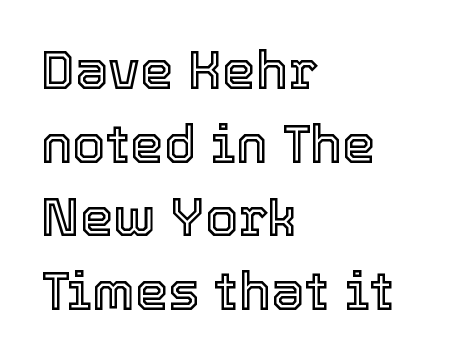
The image shows 53 px text type, upright; set left-aligned, normal line spacing (1.39x), normal letter spacing, not underlined; a medium x-height.
